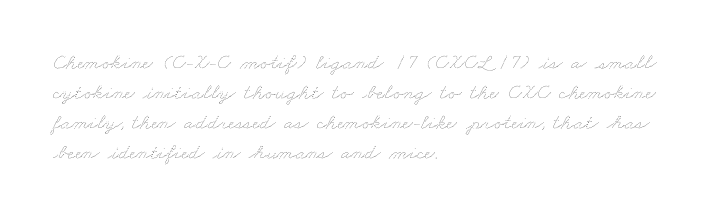
Observe the ordinary spacing: letters are neighbours, not strangers. Reading down the block, your eye returns to a fixed left position each line. Summary of weight: not heavy and not bold. Clear beneath every line of the passage. A normal amount of white space separates one row of letters from the next.
